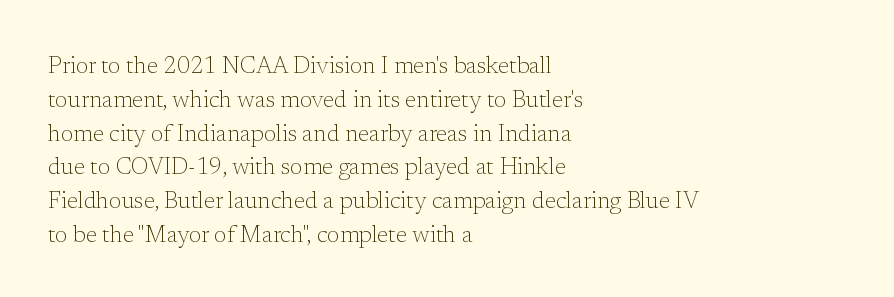
{"italic": "no", "bold": "no", "underline": "no", "align": "left", "line_spacing": "normal", "line_spacing_ratio": 1.47, "letter_spacing": "normal", "letter_spacing_em": 0.0, "glyph_px": 23}
